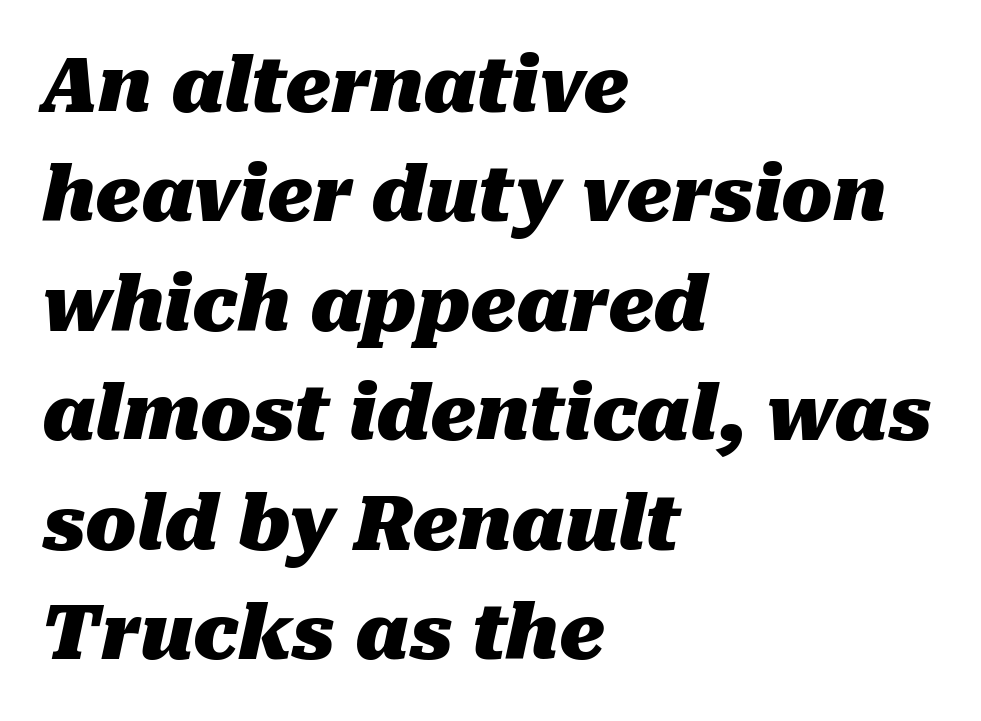
Q: Is the text bold? A: Yes.
Q: Is the text italic (slanted)? A: Yes, it leans right by about 10 degrees.
Q: Is the text underlined? A: No.
Q: How is the paragraph aligned? A: Left-aligned.
Q: Is the spacing between letters normal or unusually wide? A: Normal.
Q: Is the spacing between lines tight, normal or loose? A: Normal.
Q: Width (condensed, normal, or wide)? A: Normal.
Q: Stroke contrast? A: Medium.
Q: x-height? A: Medium.
Q: Monospaced? A: No.
